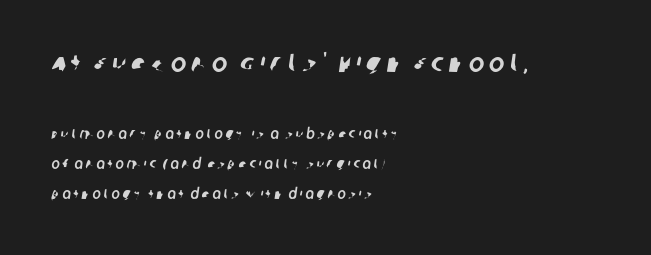
Of the two passages, the one on top uses the larger point size. Nobody drew a line under any word here. One glance says open: line gaps are wider than usual. How are the letters spaced? Widely, with obvious added tracking. Compared with a centered layout, this one pins lines to the left instead.
